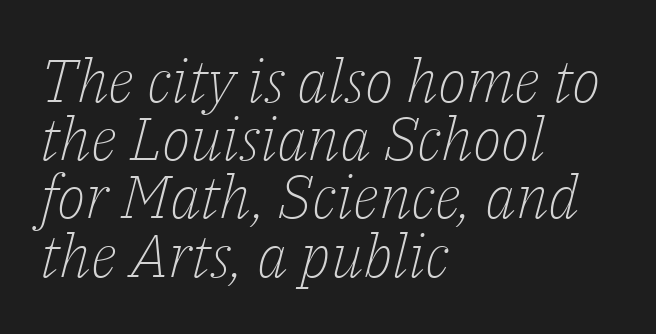
The passage shown is typed in a proportional face where columns would drift. The words here are not underlined. Horizontal bands of white between lines are thin slivers. Visually the block forms a straight wall on the left and a jagged coastline on the right.
